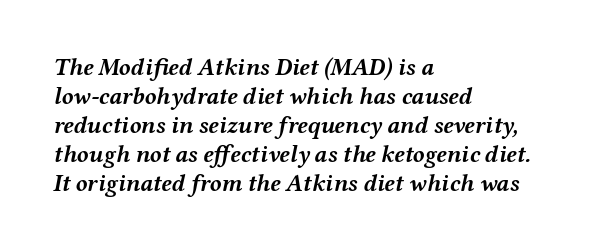
{"italic": "yes", "lean": "right", "slant_degrees": 12, "bold": "yes", "underline": "no", "align": "left", "line_spacing_ratio": 1.21, "letter_spacing": "normal", "letter_spacing_em": 0.0, "glyph_px": 24}
